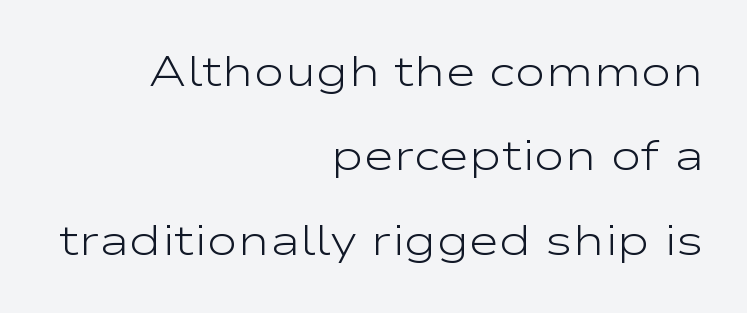
Q: Is the text bold? A: No.
Q: Is the text italic (slanted)? A: No, it is upright.
Q: Is the typeface a serif or a sans-serif typeface? A: Sans-serif.
Q: Is the text underlined? A: No.
Q: How is the paragraph aligned? A: Right-aligned.
Q: Is the spacing between letters normal or unusually wide? A: Normal.
Q: Is the spacing between lines tight, normal or loose? A: Loose.
Q: Width (condensed, normal, or wide)? A: Wide.
Q: Stroke contrast? A: Low.
Q: x-height? A: Medium.
Q: Monospaced? A: No.
